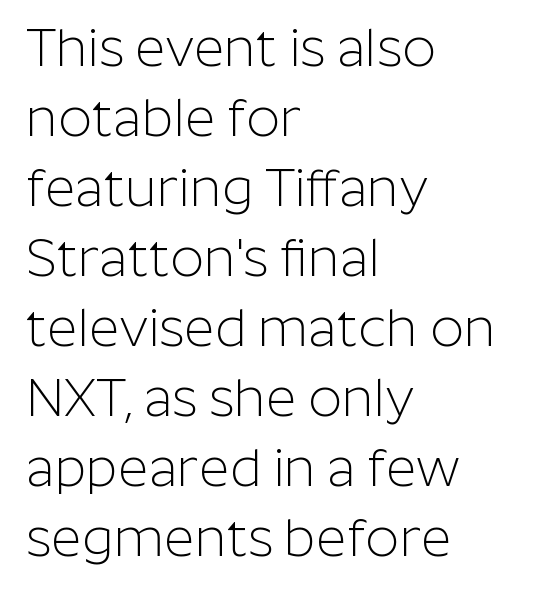
Does the copy run flush right? No — it runs flush left. Classification — sans serif. The typeface has the unassuming heft of standard copy or less. Plain, unruled lines of type.
